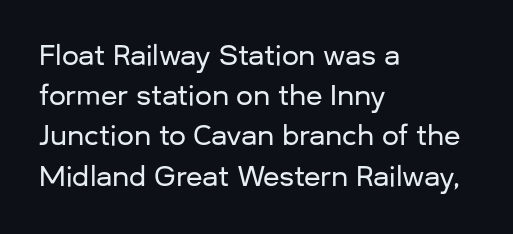
{"italic": "no", "underline": "no", "align": "left", "line_spacing": "normal", "line_spacing_ratio": 1.49, "letter_spacing": "normal", "letter_spacing_em": 0.0, "glyph_px": 27}
